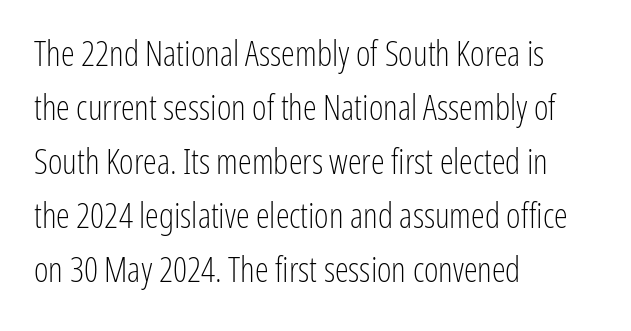
Looks like regular typesetting: each glyph gets only the width it needs. The space directly below the letters is spotless. The line-height multiplier appears to be the usual default. Every row of glyphs begins at an identical x-position on the left.
